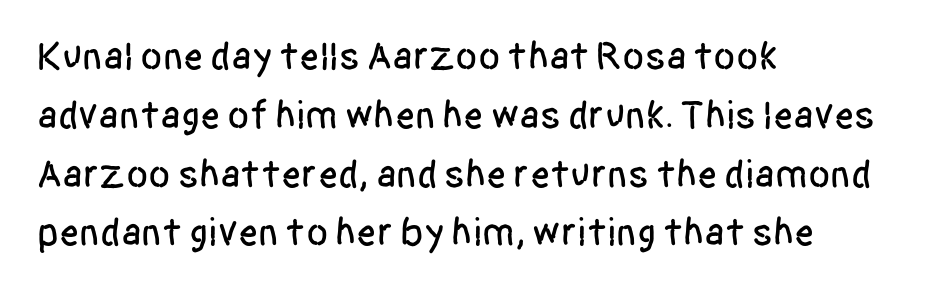
The image shows 40 px condensed sans-serif type, upright; set left-aligned, normal line spacing (1.47x), normal letter spacing, not underlined; low stroke contrast and a large x-height.
